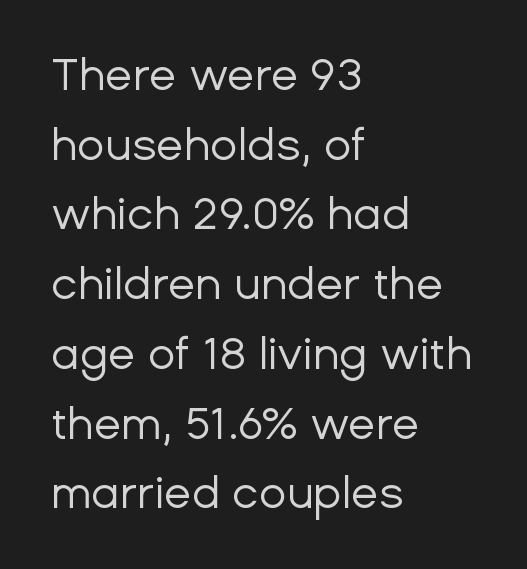
The image shows 45 px regular-weight sans-serif type, upright; set left-aligned, normal line spacing (1.55x), normal letter spacing, not underlined; low stroke contrast and a medium x-height.
